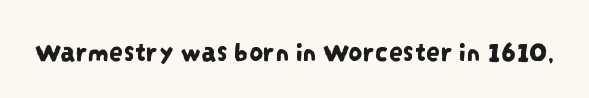
Descenders are the only things crossing below the line. To sum up the face: it is a sans, with no serifs. The gaps between neighbouring characters are ordinary and unremarkable. Each letter keeps its own natural width here, so spacing adapts to shape.
